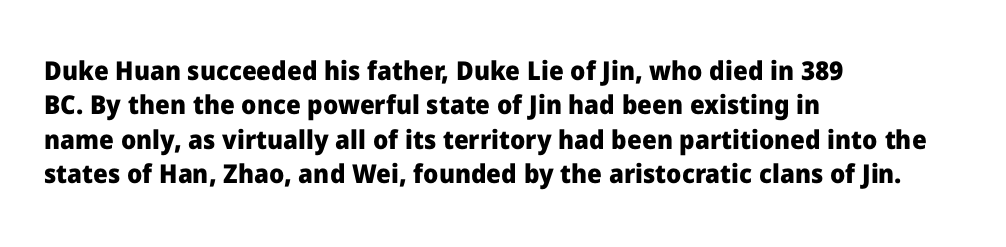
The image shows 26 px bold type, upright; set left-aligned, normal line spacing (1.32x), normal letter spacing, not underlined.
